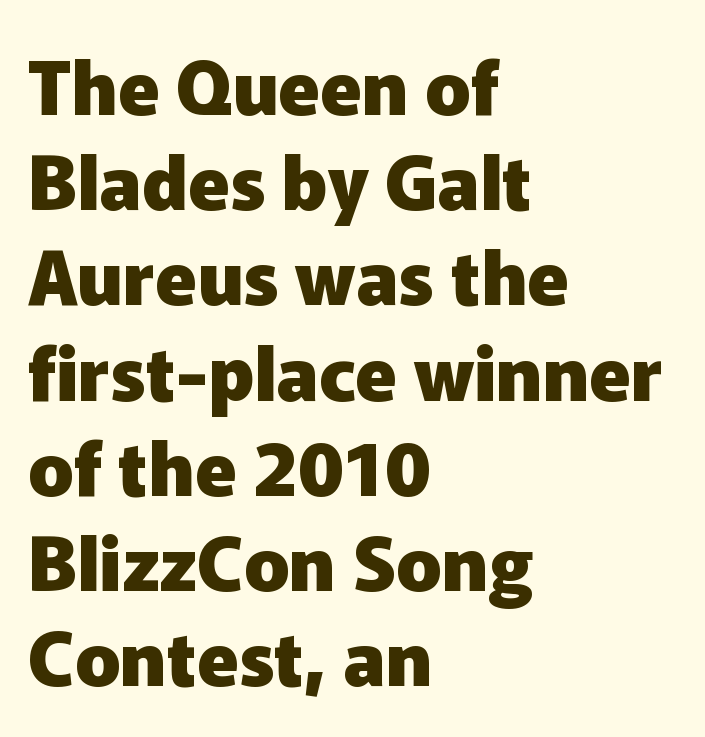
Typographic density is high because the face is bold. Reading down the block, your eye returns to a fixed left position each line. The line-height multiplier appears to be the usual default. Letter spacing: default. Is this a fixed-width face? No — the glyphs have proportional, varying widths. Words float on clear page, feet unadorned.
